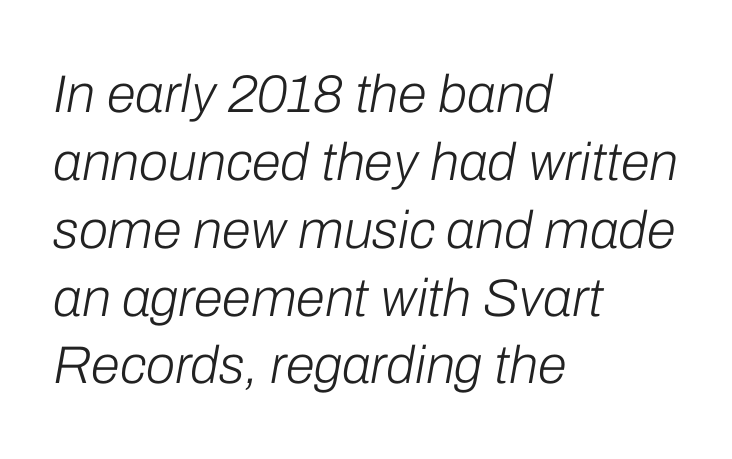
Rows of type keep a routine distance in the vertical direction. This sample has the flowing, uneven cadence of proportional lettering. The gaps between neighbouring characters are ordinary and unremarkable. Compared with a centered layout, this one pins lines to the left instead. The baseline area is clear.
